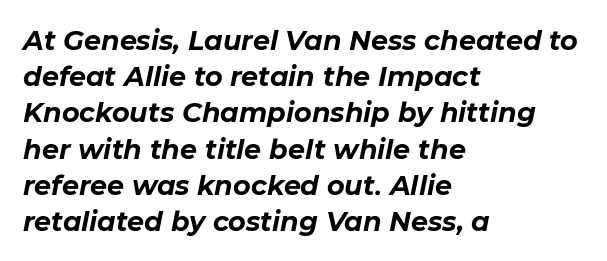
Honestly, there is no underline to notice here at all. Caption: multi-line text, flush left, ragged right. These lines sit exactly where default settings would place them. Thick stems and heavy bowls — unmistakably bold. This rendering leaves character spacing at its baseline value. Compared with ordinary roman type, these characters are visibly tilted.
